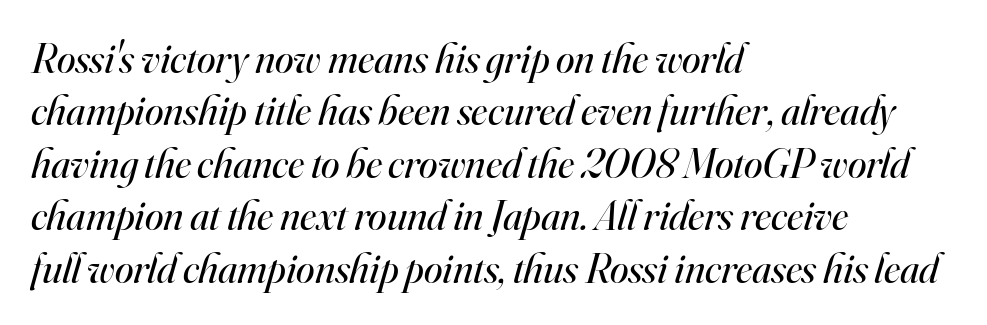
Q: Is the text bold? A: No.
Q: Is the text italic (slanted)? A: Yes, it leans right by about 16 degrees.
Q: Is the typeface a serif or a sans-serif typeface? A: Serif.
Q: Is the text underlined? A: No.
Q: How is the paragraph aligned? A: Left-aligned.
Q: Is the spacing between letters normal or unusually wide? A: Normal.
Q: Is the spacing between lines tight, normal or loose? A: Normal.
Q: Width (condensed, normal, or wide)? A: Normal.
Q: Stroke contrast? A: High.
Q: x-height? A: Small.
Q: Monospaced? A: No.
